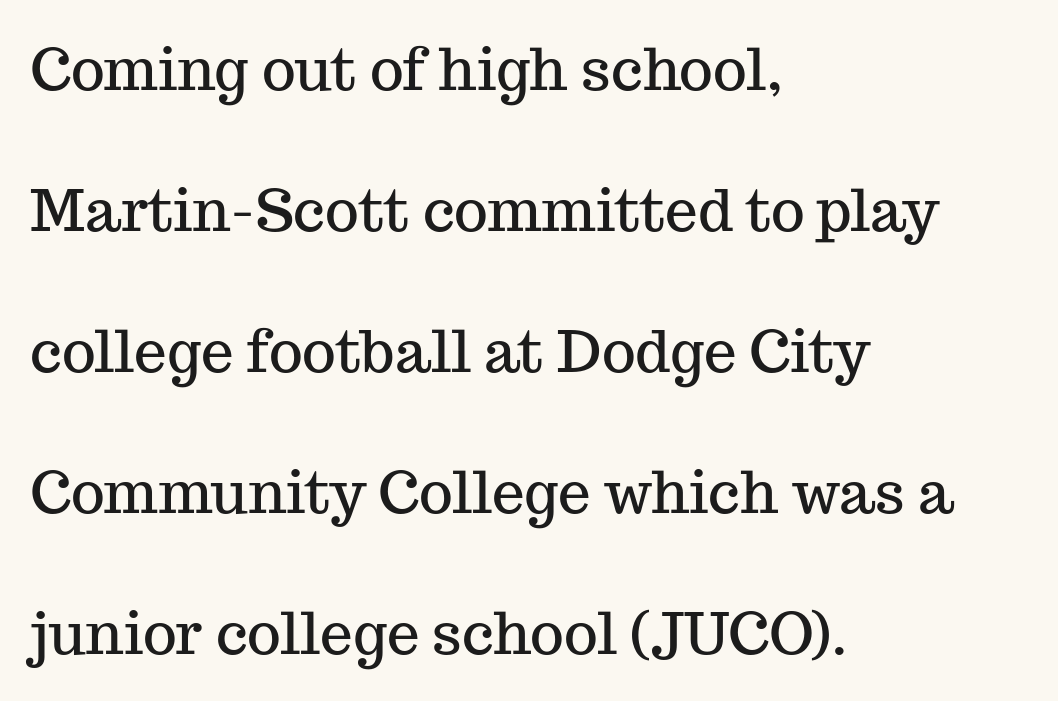
Typeset ragged right — the left edge is the straight one. The characters display serif detailing at their extremities. These lines stand farther apart than default settings would place them. Check under the words: just untouched page. Is there any slant? The stems are plumb.
